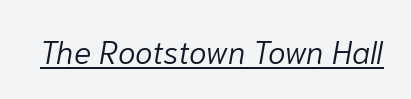
{"italic": "yes", "lean": "right", "slant_degrees": 10, "bold": "no", "weight": "light", "width": "normal", "stroke_contrast": "low", "x_height": "medium", "monospaced": "no", "underline": "yes", "letter_spacing": "normal", "letter_spacing_em": 0.0, "glyph_px": 32}
